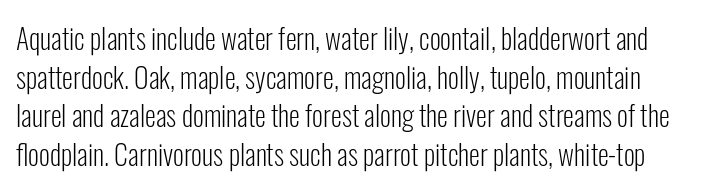
Q: Is the text bold? A: No.
Q: Is the text italic (slanted)? A: No, it is upright.
Q: Is the typeface a serif or a sans-serif typeface? A: Sans-serif.
Q: Is the text underlined? A: No.
Q: Is the spacing between letters normal or unusually wide? A: Normal.
Q: Is the spacing between lines tight, normal or loose? A: Normal.
Q: Width (condensed, normal, or wide)? A: Condensed.
Q: Stroke contrast? A: Low.
Q: x-height? A: Medium.
Q: Monospaced? A: No.
